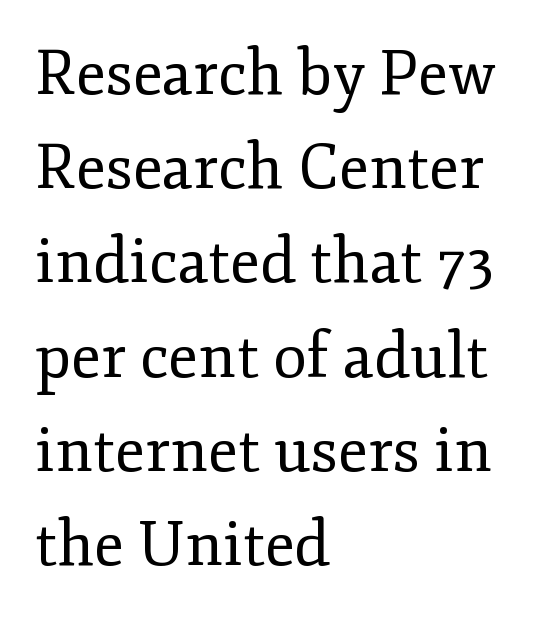
Q: Is the text bold? A: No.
Q: Is the text italic (slanted)? A: No, it is upright.
Q: Is the typeface a serif or a sans-serif typeface? A: Serif.
Q: Is the text underlined? A: No.
Q: How is the paragraph aligned? A: Left-aligned.
Q: Is the spacing between letters normal or unusually wide? A: Normal.
Q: Is the spacing between lines tight, normal or loose? A: Normal.
Q: Width (condensed, normal, or wide)? A: Normal.
Q: Stroke contrast? A: Low.
Q: x-height? A: Small.
Q: Monospaced? A: No.
